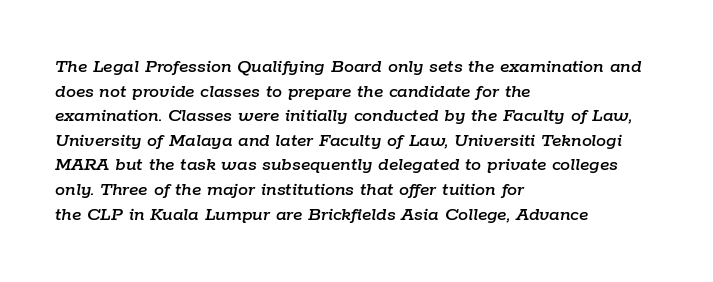
{"italic": "yes", "lean": "right", "slant_degrees": 9, "underline": "no", "align": "left", "line_spacing_ratio": 1.23, "letter_spacing": "normal", "letter_spacing_em": 0.0, "glyph_px": 20}
